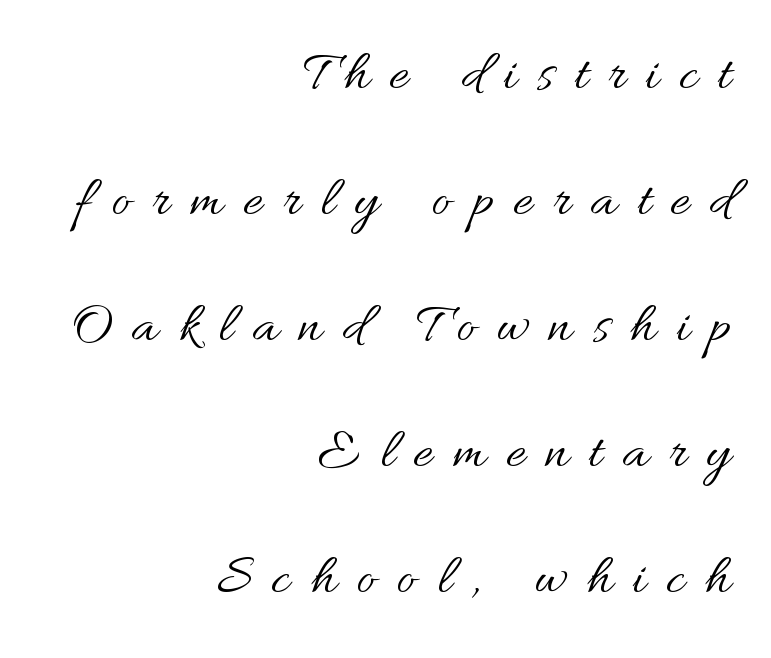
{"bold": "no", "weight": "regular", "width": "normal", "stroke_contrast": "medium", "x_height": "small", "monospaced": "no", "underline": "no", "align": "right", "line_spacing": "loose", "line_spacing_ratio": 2.21, "letter_spacing": "wide", "letter_spacing_em": 0.36, "glyph_px": 57}
